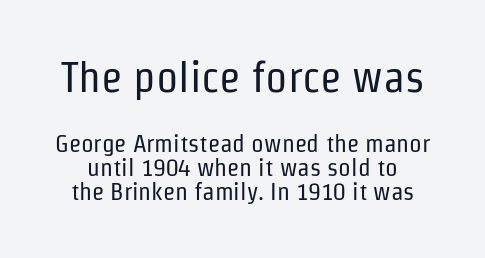
{"serif": "no", "italic": "no", "bold": "no", "weight": "regular", "width": "condensed", "stroke_contrast": "low", "x_height": "medium", "monospaced": "no", "underline": "no", "line_spacing": "tight", "line_spacing_ratio": 0.96, "letter_spacing": "normal", "letter_spacing_em": 0.0, "larger_block": "first", "size_ratio": 1.76, "glyph_px": 44}
